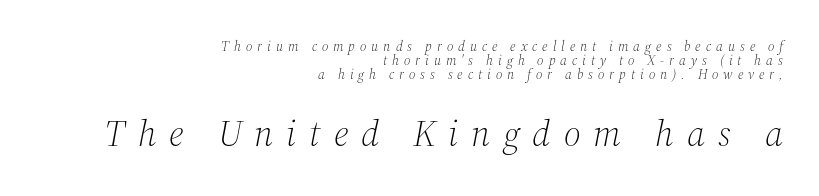
The image shows 37 px light serif type, italic (leaning right); set right-aligned, tight line spacing (0.99x), unusually wide letter spacing (+0.35 em), not underlined; the second (bottom) block is 2.64x larger; medium stroke contrast and a medium x-height.
